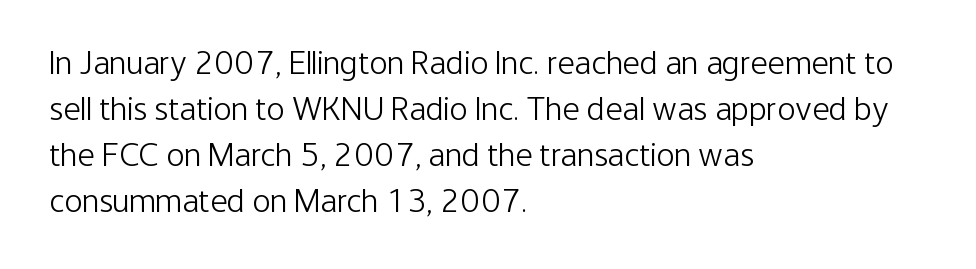
{"serif": "no", "italic": "no", "bold": "no", "weight": "light", "width": "condensed", "stroke_contrast": "low", "x_height": "medium", "monospaced": "no", "underline": "no", "align": "left", "line_spacing": "normal", "line_spacing_ratio": 1.35, "letter_spacing": "normal", "letter_spacing_em": 0.0, "glyph_px": 34}
